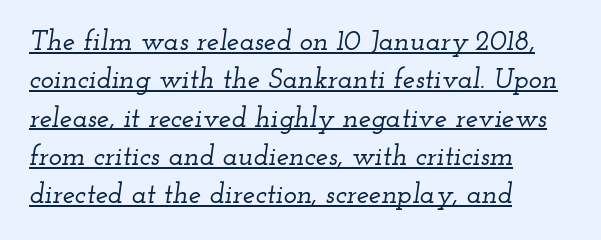
Q: Is the text italic (slanted)? A: Yes, it leans right by about 12 degrees.
Q: Is the typeface a serif or a sans-serif typeface? A: Serif.
Q: Is the text underlined? A: Yes.
Q: How is the paragraph aligned? A: Left-aligned.
Q: Is the spacing between letters normal or unusually wide? A: Normal.
Q: Is the spacing between lines tight, normal or loose? A: Normal.
Q: Width (condensed, normal, or wide)? A: Wide.
Q: Stroke contrast? A: Low.
Q: x-height? A: Small.
Q: Monospaced? A: No.
